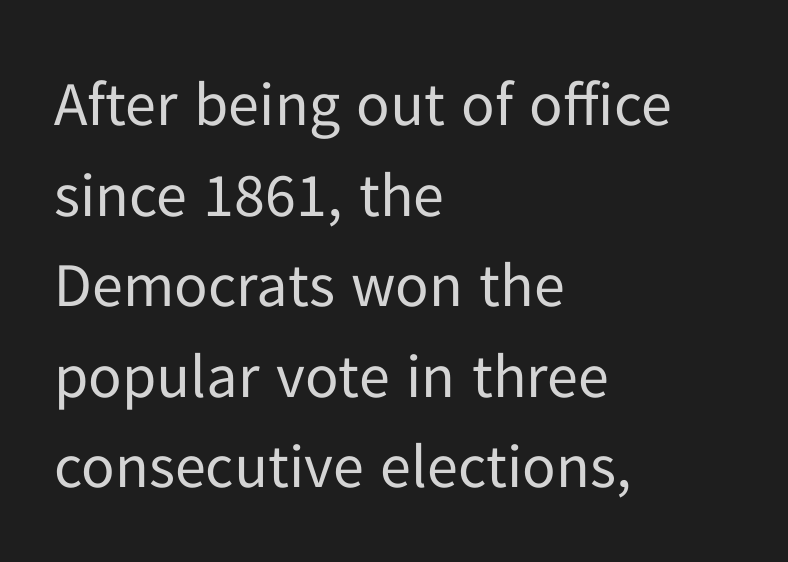
Q: Is the text bold? A: No.
Q: Is the text italic (slanted)? A: No, it is upright.
Q: Is the typeface a serif or a sans-serif typeface? A: Sans-serif.
Q: Is the text underlined? A: No.
Q: How is the paragraph aligned? A: Left-aligned.
Q: Is the spacing between letters normal or unusually wide? A: Normal.
Q: Is the spacing between lines tight, normal or loose? A: Normal.
Q: Width (condensed, normal, or wide)? A: Normal.
Q: Stroke contrast? A: Low.
Q: x-height? A: Medium.
Q: Monospaced? A: No.
